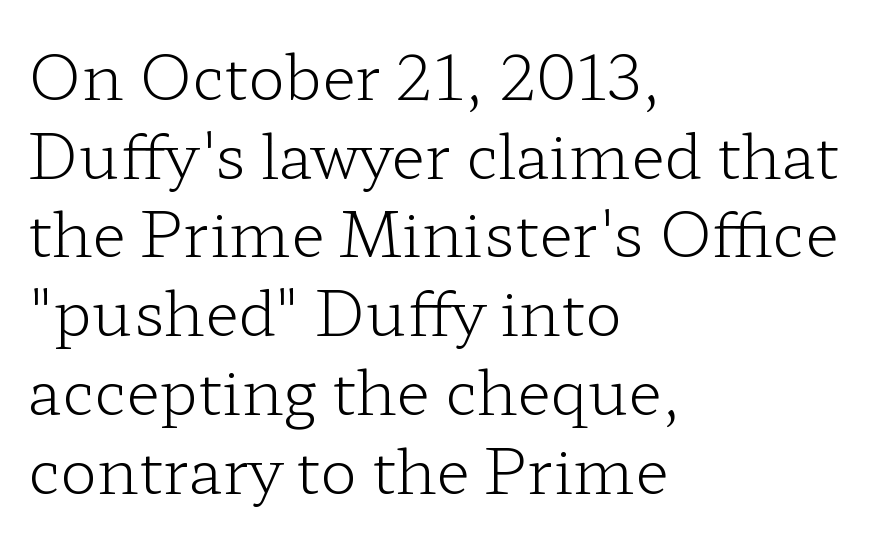
The image shows 62 px light, wide serif type, upright; set left-aligned, normal line spacing (1.27x), normal letter spacing, not underlined; low stroke contrast and a medium x-height.
